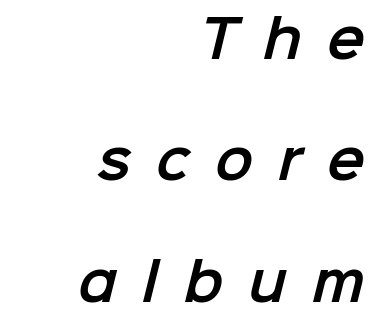
The image shows 51 px sans-serif type; set right-aligned, loose line spacing (2.38x), unusually wide letter spacing (+0.49 em), not underlined; low stroke contrast and a medium x-height.
